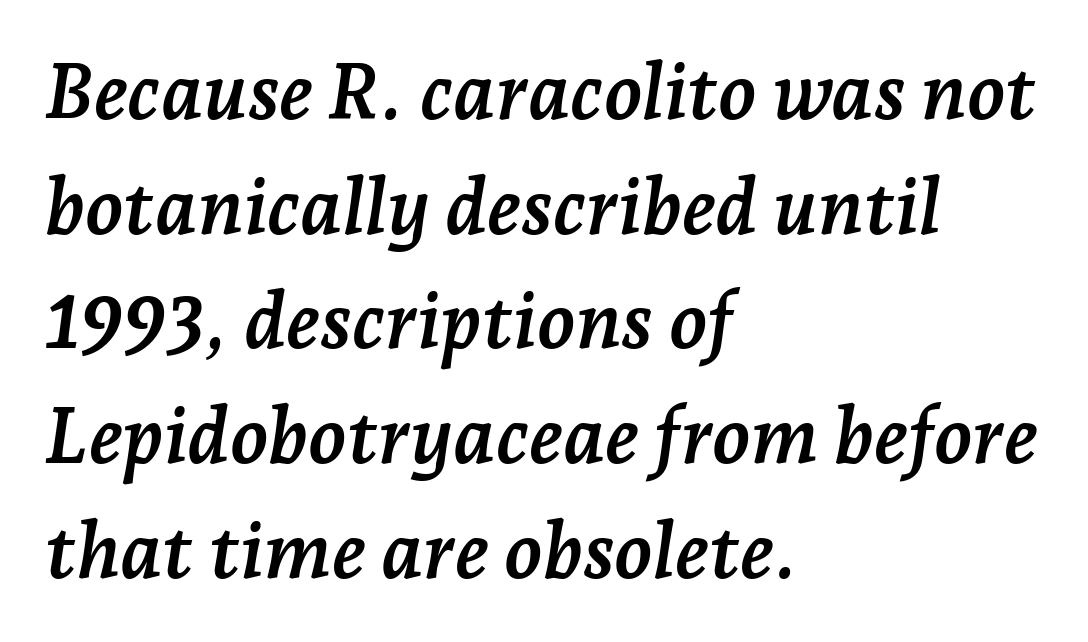
Q: Is the text bold? A: Yes.
Q: Is the text italic (slanted)? A: Yes, it leans right by about 7 degrees.
Q: Is the typeface a serif or a sans-serif typeface? A: Serif.
Q: Is the text underlined? A: No.
Q: How is the paragraph aligned? A: Left-aligned.
Q: Is the spacing between letters normal or unusually wide? A: Normal.
Q: Is the spacing between lines tight, normal or loose? A: Normal.
Q: Width (condensed, normal, or wide)? A: Normal.
Q: Stroke contrast? A: Low.
Q: x-height? A: Medium.
Q: Monospaced? A: No.
